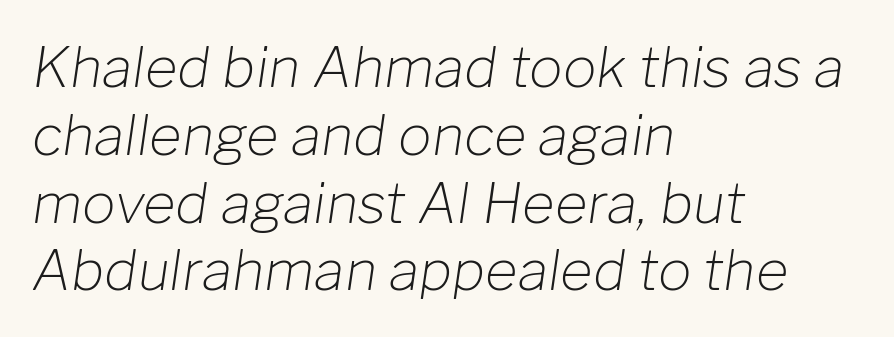
The image shows 56 px light type, italic (leaning right); set left-aligned, line spacing 1.21x, normal letter spacing, not underlined; low stroke contrast and a medium x-height.
